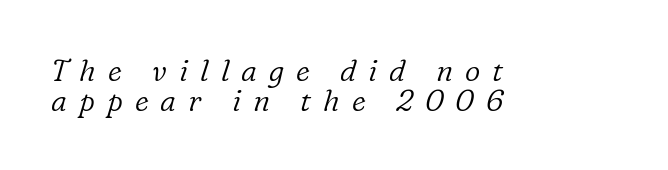
Note the varied advance widths — an 'i' is clearly narrower than an 'm'. Visually the block forms a straight wall on the left and a jagged coastline on the right. This reads as an unemphasized weight, regular at the heaviest. The letterforms stand isolated, each surrounded by extra space. This block would grow much taller if given ordinary leading; it's compressed now.
